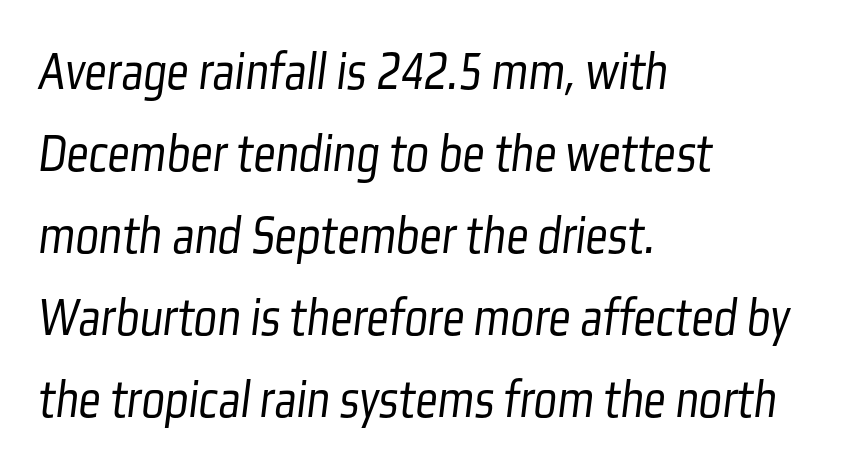
Q: Is the text bold? A: No.
Q: Is the typeface a serif or a sans-serif typeface? A: Sans-serif.
Q: Is the text underlined? A: No.
Q: How is the paragraph aligned? A: Left-aligned.
Q: Is the spacing between letters normal or unusually wide? A: Normal.
Q: Is the spacing between lines tight, normal or loose? A: Normal.
Q: Width (condensed, normal, or wide)? A: Condensed.
Q: Stroke contrast? A: Low.
Q: x-height? A: Medium.
Q: Monospaced? A: No.
